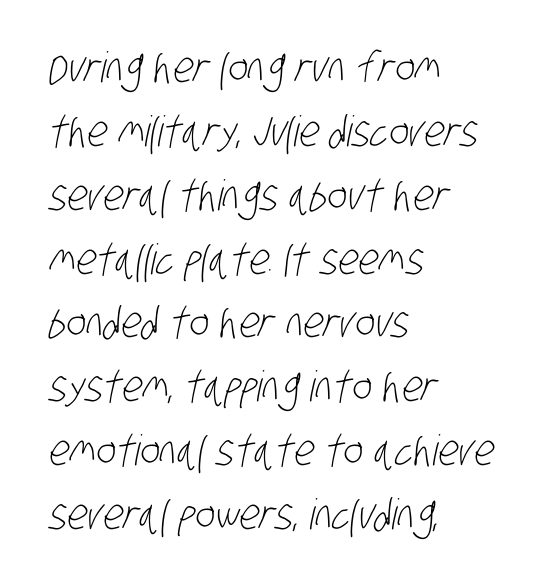
A bare baseline throughout the passage. Unlike a traditional serif, this face leaves its strokes unadorned. The paragraph has a hard left edge and a soft right edge. The rendering uses a moderate line-height, typical for paragraphs.
